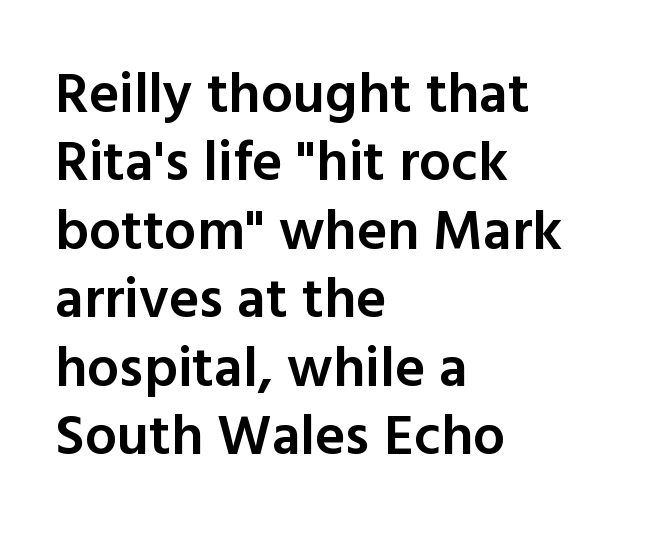
Q: Is the text bold? A: Semi-bold.
Q: Is the text italic (slanted)? A: No, it is upright.
Q: Is the typeface a serif or a sans-serif typeface? A: Sans-serif.
Q: Is the text underlined? A: No.
Q: How is the paragraph aligned? A: Left-aligned.
Q: Is the spacing between letters normal or unusually wide? A: Normal.
Q: Width (condensed, normal, or wide)? A: Normal.
Q: x-height? A: Medium.
Q: Monospaced? A: No.
